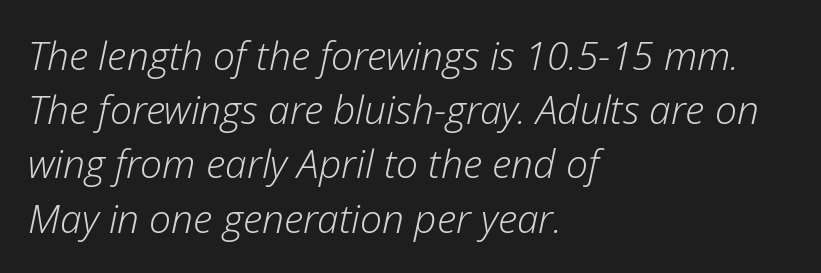
The image shows 39 px light type, italic (leaning right); set left-aligned, normal line spacing (1.39x), normal letter spacing, not underlined; low stroke contrast and a medium x-height.
